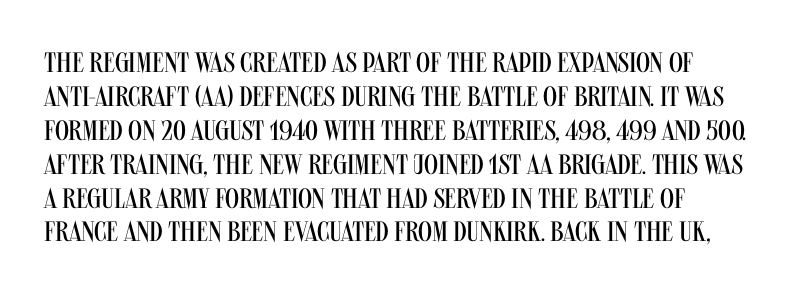
Q: Is the text bold? A: No.
Q: Is the text italic (slanted)? A: No, it is upright.
Q: Is the typeface a serif or a sans-serif typeface? A: Sans-serif.
Q: Is the text underlined? A: No.
Q: Is the spacing between letters normal or unusually wide? A: Normal.
Q: Width (condensed, normal, or wide)? A: Condensed.
Q: Stroke contrast? A: Medium.
Q: x-height? A: Large.
Q: Monospaced? A: No.
